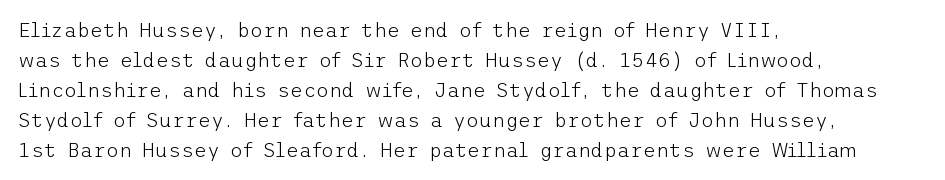
Q: Is the text bold? A: No.
Q: Is the text italic (slanted)? A: No, it is upright.
Q: Is the text underlined? A: No.
Q: How is the paragraph aligned? A: Left-aligned.
Q: Is the spacing between letters normal or unusually wide? A: Normal.
Q: Is the spacing between lines tight, normal or loose? A: Normal.
